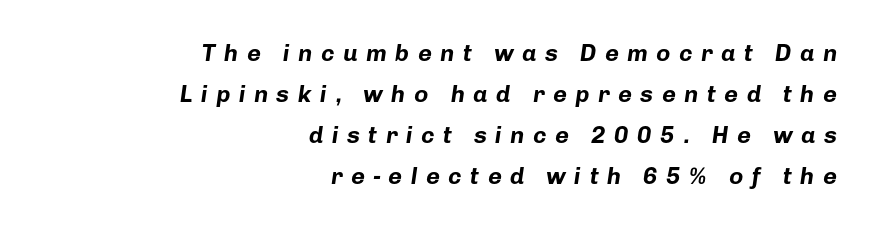
The image shows 24 px bold type, italic (leaning right); set right-aligned, line spacing 1.71x, unusually wide letter spacing (+0.35 em), not underlined.
